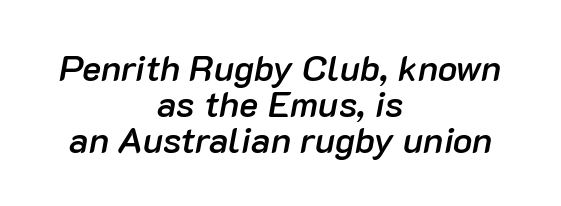
Q: Is the text bold? A: Semi-bold.
Q: Is the text italic (slanted)? A: Yes, it leans right by about 10 degrees.
Q: Is the text underlined? A: No.
Q: How is the paragraph aligned? A: Centered.
Q: Is the spacing between letters normal or unusually wide? A: Normal.
Q: Is the spacing between lines tight, normal or loose? A: Tight.
Q: Width (condensed, normal, or wide)? A: Normal.
Q: Stroke contrast? A: Low.
Q: x-height? A: Medium.
Q: Monospaced? A: No.
